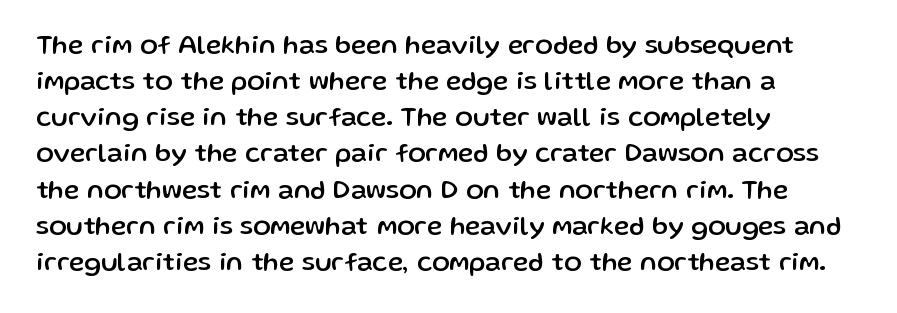
The image shows 26 px text type, upright; set left-aligned, normal line spacing (1.39x), normal letter spacing, not underlined.
